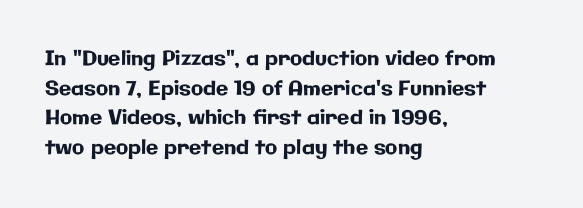
Q: Is the text italic (slanted)? A: No, it is upright.
Q: Is the text underlined? A: No.
Q: How is the paragraph aligned? A: Left-aligned.
Q: Is the spacing between letters normal or unusually wide? A: Normal.
Q: Is the spacing between lines tight, normal or loose? A: Normal.
